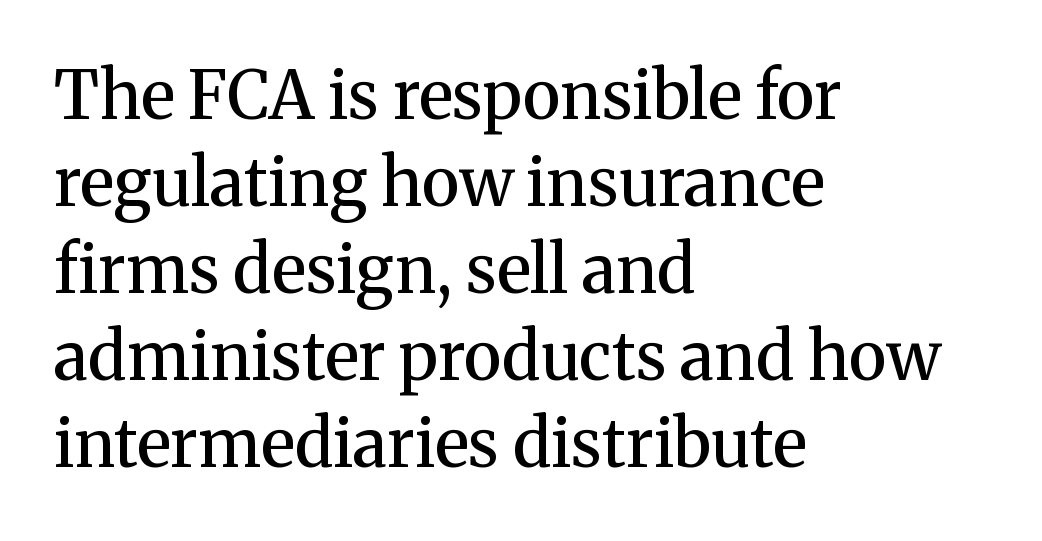
Q: Is the text bold? A: Semi-bold.
Q: Is the text italic (slanted)? A: No, it is upright.
Q: Is the typeface a serif or a sans-serif typeface? A: Serif.
Q: Is the text underlined? A: No.
Q: How is the paragraph aligned? A: Left-aligned.
Q: Is the spacing between letters normal or unusually wide? A: Normal.
Q: Is the spacing between lines tight, normal or loose? A: Normal.
Q: Width (condensed, normal, or wide)? A: Normal.
Q: Stroke contrast? A: Medium.
Q: x-height? A: Medium.
Q: Monospaced? A: No.
